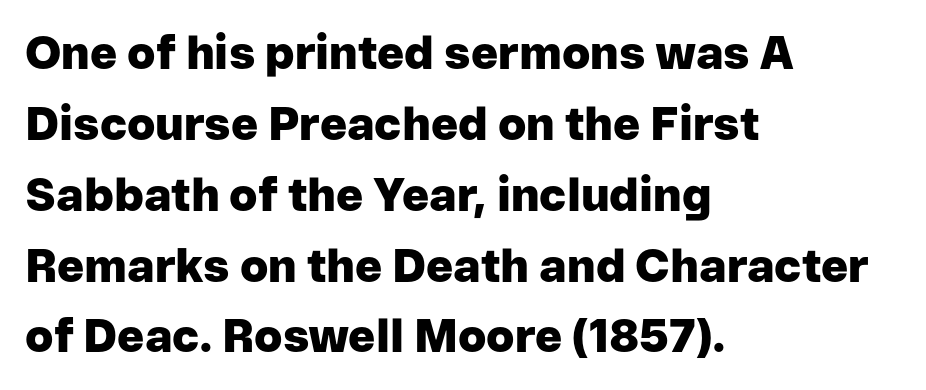
Q: Is the text bold? A: Yes.
Q: Is the text italic (slanted)? A: No, it is upright.
Q: Is the typeface a serif or a sans-serif typeface? A: Sans-serif.
Q: Is the text underlined? A: No.
Q: How is the paragraph aligned? A: Left-aligned.
Q: Is the spacing between letters normal or unusually wide? A: Normal.
Q: Is the spacing between lines tight, normal or loose? A: Normal.
Q: Width (condensed, normal, or wide)? A: Normal.
Q: Stroke contrast? A: Low.
Q: x-height? A: Medium.
Q: Monospaced? A: No.
